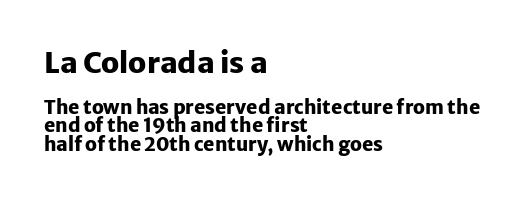
{"serif": "no", "italic": "no", "bold": "yes", "weight": "heavy", "width": "normal", "stroke_contrast": "low", "x_height": "medium", "monospaced": "no", "underline": "no", "align": "left", "line_spacing": "tight", "line_spacing_ratio": 0.96, "letter_spacing": "normal", "letter_spacing_em": 0.0, "larger_block": "first", "size_ratio": 1.53, "glyph_px": 29}
